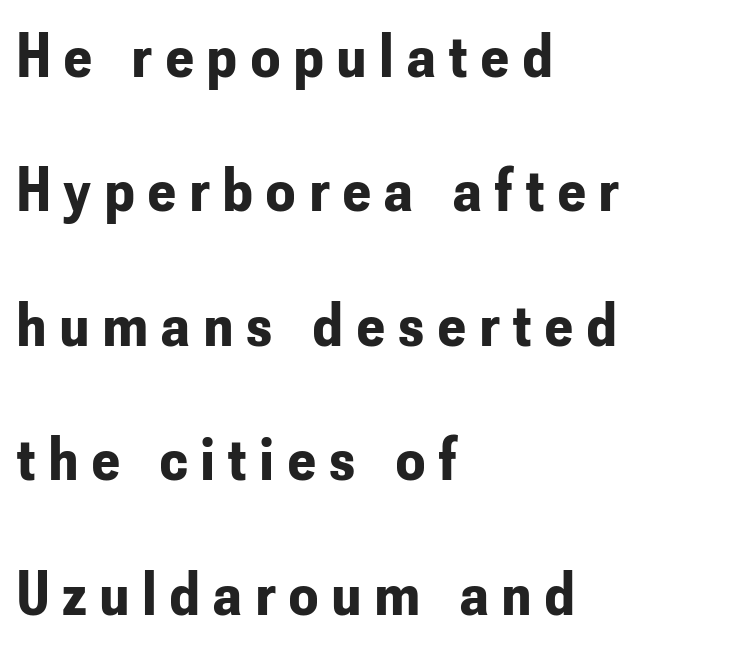
{"serif": "no", "italic": "no", "bold": "yes", "weight": "bold", "width": "condensed", "stroke_contrast": "low", "x_height": "small", "monospaced": "no", "underline": "no", "align": "left", "line_spacing": "loose", "line_spacing_ratio": 2.1, "letter_spacing": "wide", "letter_spacing_em": 0.22, "glyph_px": 64}
